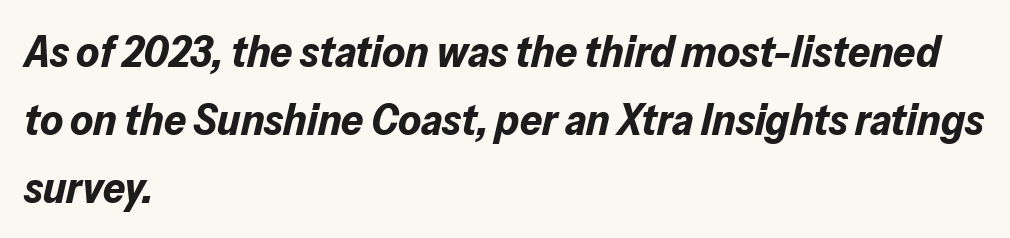
Q: Is the text bold? A: Yes.
Q: Is the text italic (slanted)? A: Yes, it leans right by about 13 degrees.
Q: Is the text underlined? A: No.
Q: How is the paragraph aligned? A: Left-aligned.
Q: Is the spacing between letters normal or unusually wide? A: Normal.
Q: Is the spacing between lines tight, normal or loose? A: Normal.
Q: Width (condensed, normal, or wide)? A: Normal.
Q: Stroke contrast? A: Low.
Q: x-height? A: Medium.
Q: Monospaced? A: No.
